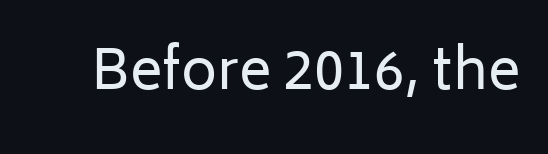
Q: Is the text bold? A: No.
Q: Is the text italic (slanted)? A: No, it is upright.
Q: Is the typeface a serif or a sans-serif typeface? A: Sans-serif.
Q: Is the text underlined? A: No.
Q: Is the spacing between letters normal or unusually wide? A: Normal.
Q: Width (condensed, normal, or wide)? A: Normal.
Q: Stroke contrast? A: Low.
Q: x-height? A: Medium.
Q: Monospaced? A: No.
